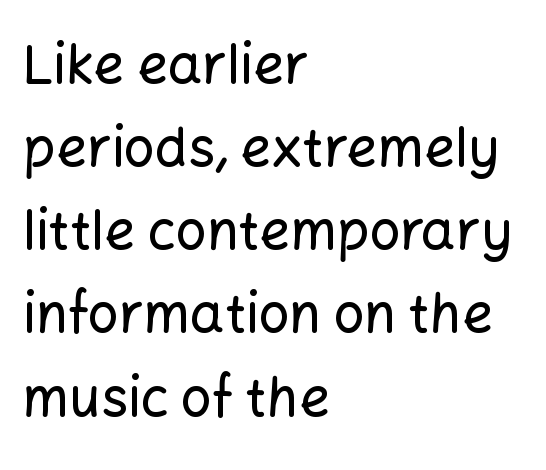
The image shows 54 px sans-serif type, upright; set left-aligned, normal line spacing (1.54x), normal letter spacing, not underlined; low stroke contrast and a medium x-height.
